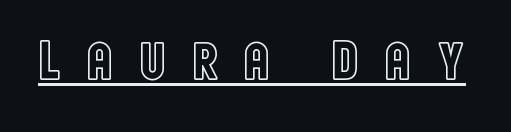
{"italic": "no", "width": "condensed", "x_height": "large", "monospaced": "no", "underline": "yes", "letter_spacing": "wide", "letter_spacing_em": 0.42, "glyph_px": 55}
